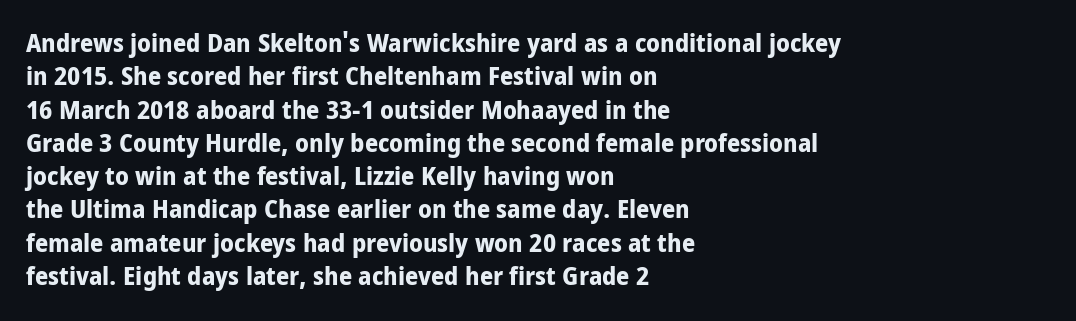
The image shows 26 px bold type, upright; set left-aligned, normal line spacing (1.28x), normal letter spacing, not underlined.
